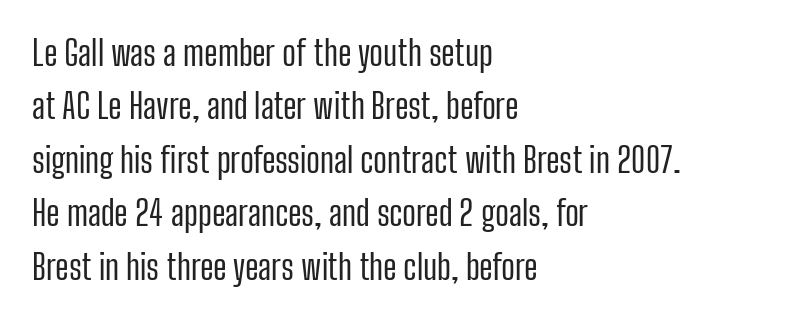
The image shows 34 px regular-weight, condensed sans-serif type, upright; set left-aligned, normal line spacing (1.57x), normal letter spacing, not underlined; low stroke contrast and a medium x-height.
